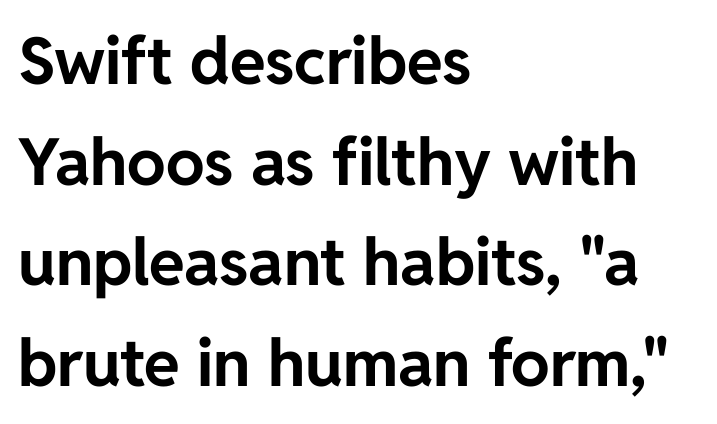
The image shows 65 px bold sans-serif type, upright; set left-aligned, normal line spacing (1.55x), normal letter spacing, not underlined; low stroke contrast and a medium x-height.
